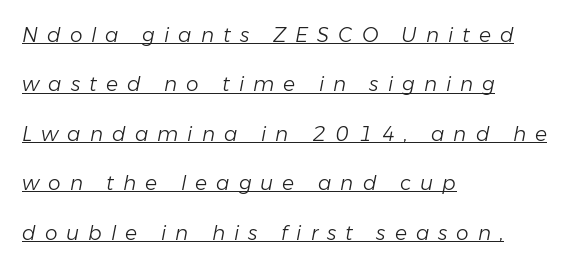
{"italic": "yes", "lean": "right", "slant_degrees": 11, "bold": "no", "underline": "yes", "align": "left", "line_spacing": "loose", "line_spacing_ratio": 2.47, "letter_spacing": "wide", "letter_spacing_em": 0.45, "glyph_px": 20}
